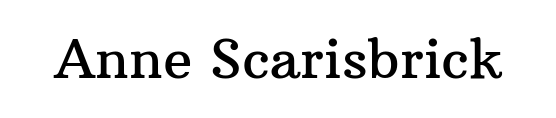
Q: Is the text italic (slanted)? A: No, it is upright.
Q: Is the typeface a serif or a sans-serif typeface? A: Serif.
Q: Is the text underlined? A: No.
Q: Is the spacing between letters normal or unusually wide? A: Normal.
Q: Width (condensed, normal, or wide)? A: Normal.
Q: Stroke contrast? A: Medium.
Q: x-height? A: Medium.
Q: Monospaced? A: No.
